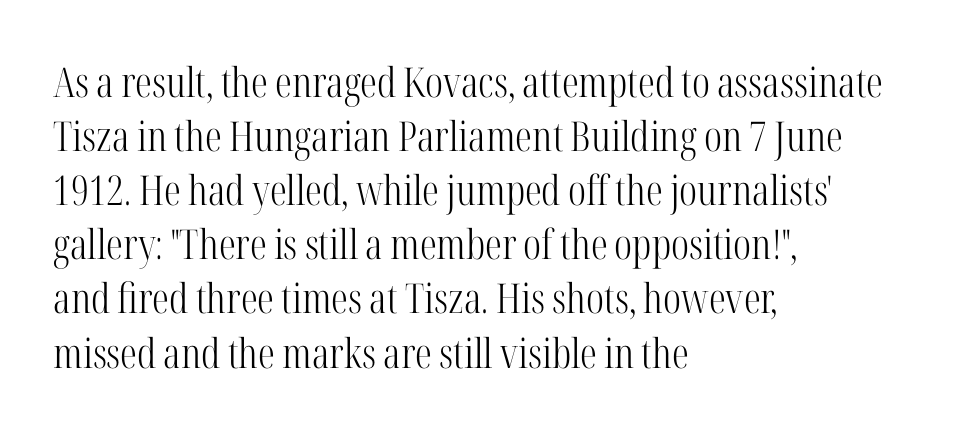
Q: Is the text bold? A: No.
Q: Is the text italic (slanted)? A: No, it is upright.
Q: Is the typeface a serif or a sans-serif typeface? A: Serif.
Q: Is the text underlined? A: No.
Q: How is the paragraph aligned? A: Left-aligned.
Q: Is the spacing between letters normal or unusually wide? A: Normal.
Q: Is the spacing between lines tight, normal or loose? A: Normal.
Q: Width (condensed, normal, or wide)? A: Condensed.
Q: Stroke contrast? A: High.
Q: x-height? A: Medium.
Q: Monospaced? A: No.
